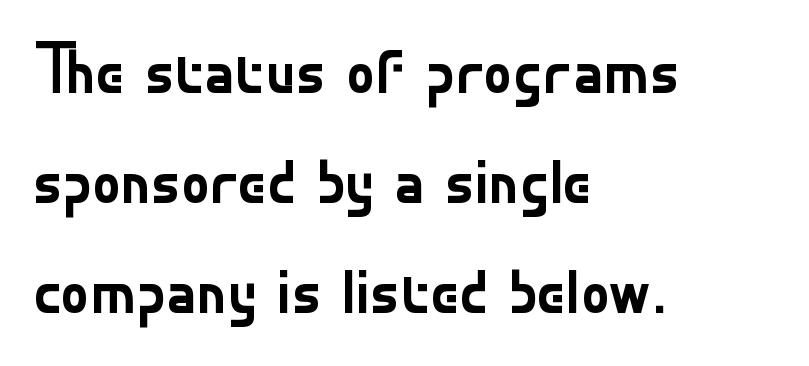
Q: Is the text bold? A: No.
Q: Is the text italic (slanted)? A: No, it is upright.
Q: Is the typeface a serif or a sans-serif typeface? A: Sans-serif.
Q: Is the text underlined? A: No.
Q: How is the paragraph aligned? A: Left-aligned.
Q: Is the spacing between letters normal or unusually wide? A: Normal.
Q: Is the spacing between lines tight, normal or loose? A: Normal.
Q: Width (condensed, normal, or wide)? A: Normal.
Q: Stroke contrast? A: Low.
Q: x-height? A: Small.
Q: Monospaced? A: No.
